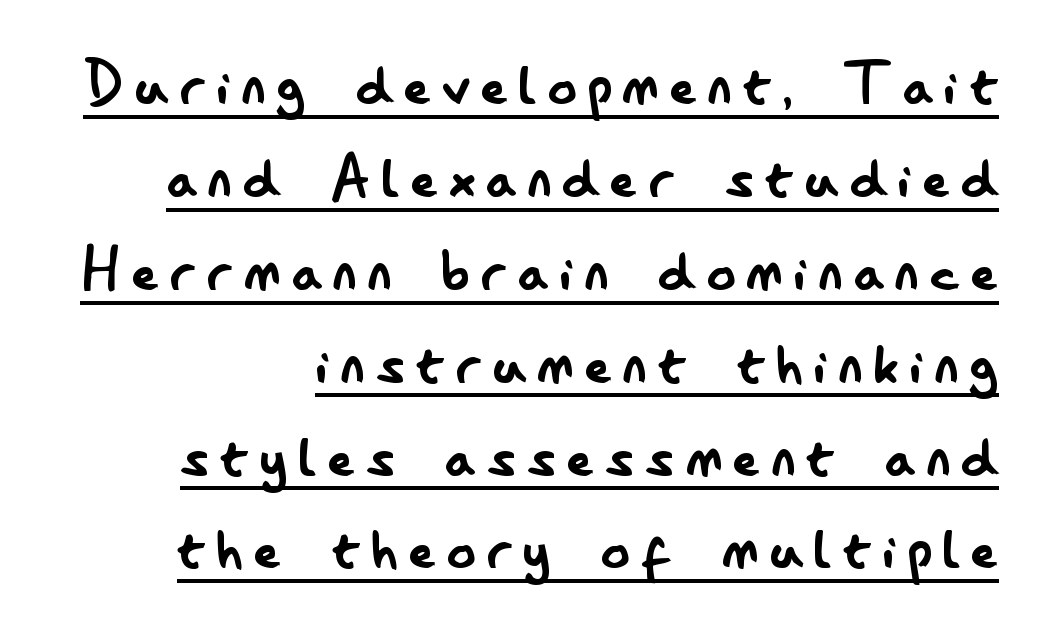
In terms of letterform style, serifs are entirely absent. The string is rendered with underlining switched on. Each letter keeps its own natural width here, so spacing adapts to shape. A quiet, ordinary-to-light weight characterises the typeface. Alignment: flush right.
